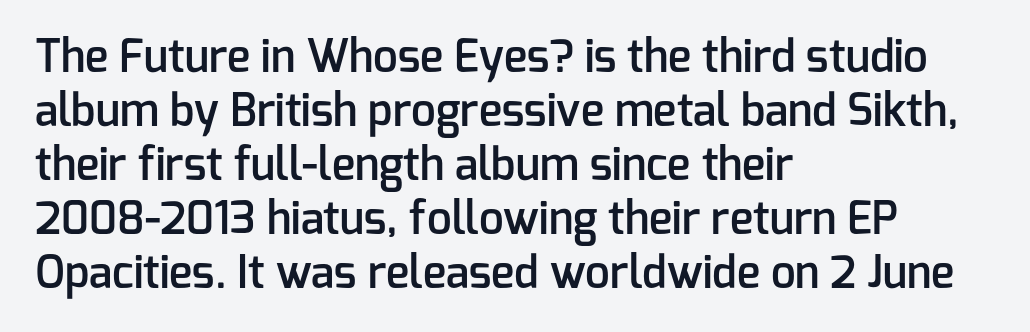
The image shows 44 px semibold sans-serif type, upright; set left-aligned, line spacing 1.23x, normal letter spacing, not underlined; low stroke contrast and a medium x-height.
